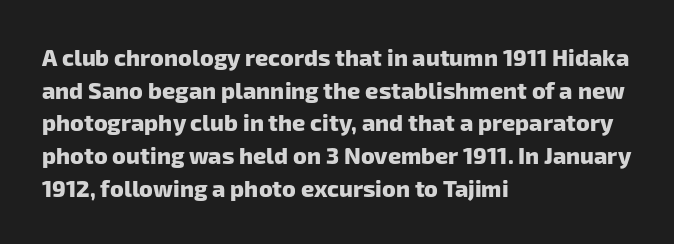
Q: Is the text bold? A: Yes.
Q: Is the text underlined? A: No.
Q: How is the paragraph aligned? A: Left-aligned.
Q: Is the spacing between letters normal or unusually wide? A: Normal.
Q: Is the spacing between lines tight, normal or loose? A: Normal.
